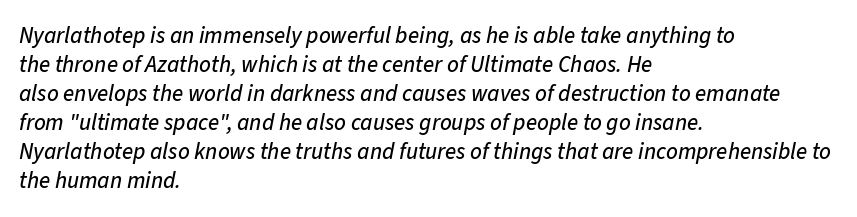
The image shows 23 px text type, italic (leaning right); set left-aligned, normal line spacing (1.26x), normal letter spacing, not underlined.
